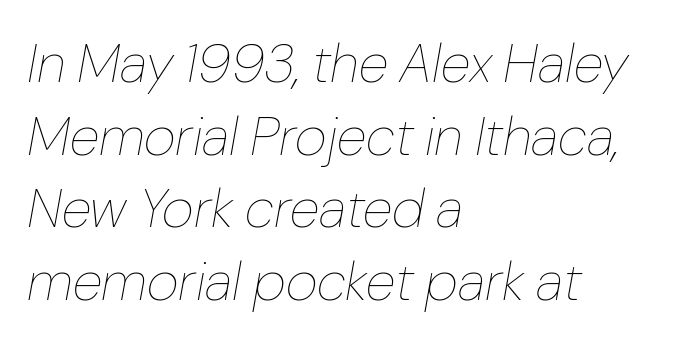
On a weight scale, this lands at 450 or below. Tracking here is standard; glyphs follow each other at the usual distance. This sample is left-justified, so line endings fall wherever the words run out. The text carries the slant typical of an italic or oblique font.
